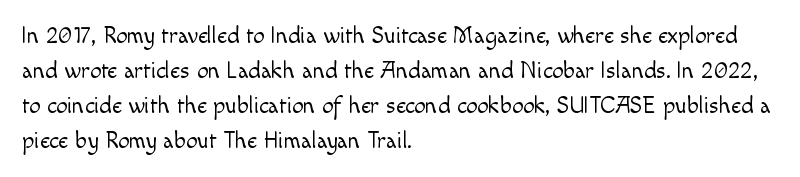
The image shows 23 px text type, upright; set left-aligned, normal line spacing (1.52x), normal letter spacing, not underlined.
